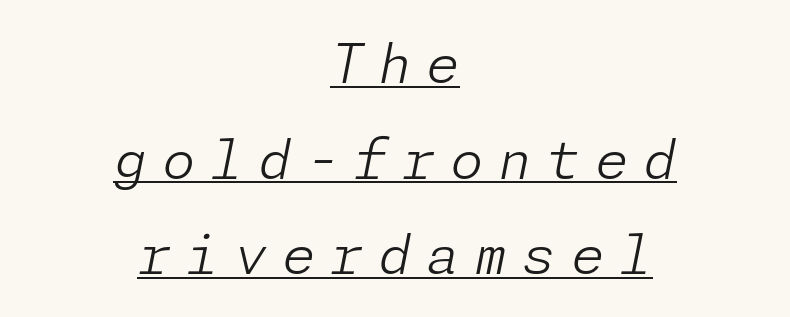
Q: Is the text bold? A: No.
Q: Is the text italic (slanted)? A: Yes, it leans right by about 11 degrees.
Q: Is the text underlined? A: Yes.
Q: How is the paragraph aligned? A: Centered.
Q: Is the spacing between letters normal or unusually wide? A: Unusually wide.
Q: Width (condensed, normal, or wide)? A: Normal.
Q: Stroke contrast? A: Low.
Q: x-height? A: Medium.
